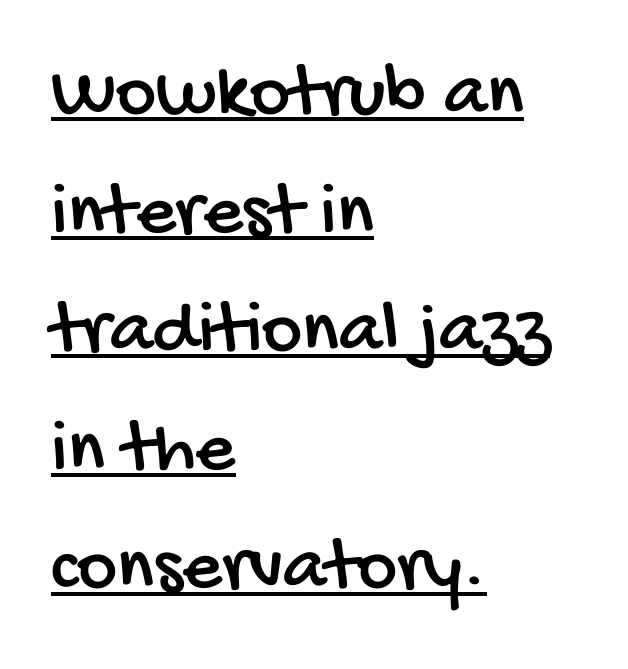
{"serif": "no", "width": "condensed", "stroke_contrast": "low", "x_height": "large", "monospaced": "no", "underline": "yes", "align": "left", "line_spacing": "normal", "line_spacing_ratio": 1.54, "letter_spacing": "normal", "letter_spacing_em": 0.0, "glyph_px": 77}
